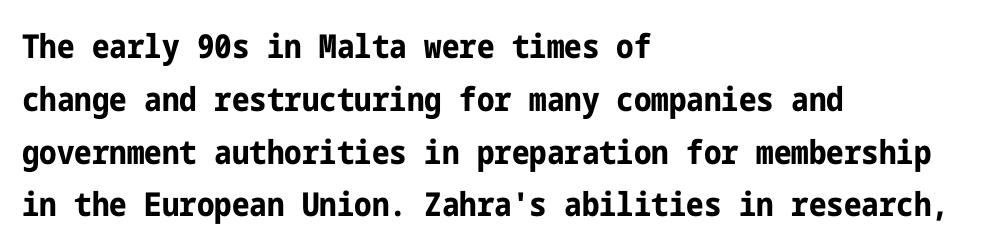
Q: Is the text bold? A: Yes.
Q: Is the text italic (slanted)? A: No, it is upright.
Q: Is the typeface a serif or a sans-serif typeface? A: Sans-serif.
Q: Is the text underlined? A: No.
Q: How is the paragraph aligned? A: Left-aligned.
Q: Is the spacing between letters normal or unusually wide? A: Normal.
Q: Is the spacing between lines tight, normal or loose? A: Normal.
Q: Width (condensed, normal, or wide)? A: Condensed.
Q: Stroke contrast? A: Low.
Q: x-height? A: Medium.
